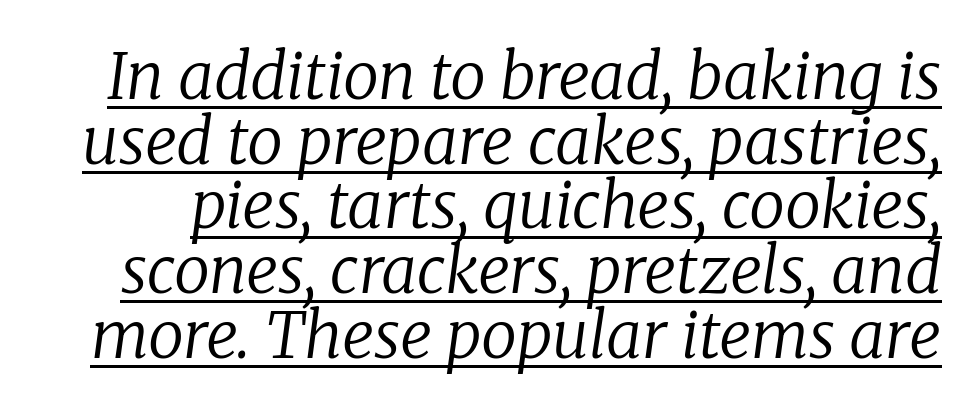
Is this a fixed-width face? No — the glyphs have proportional, varying widths. A typesetter would call this leading minimal, almost set solid. Quick note: underline on. Would a proofreader flag this as italicized? Yes.
